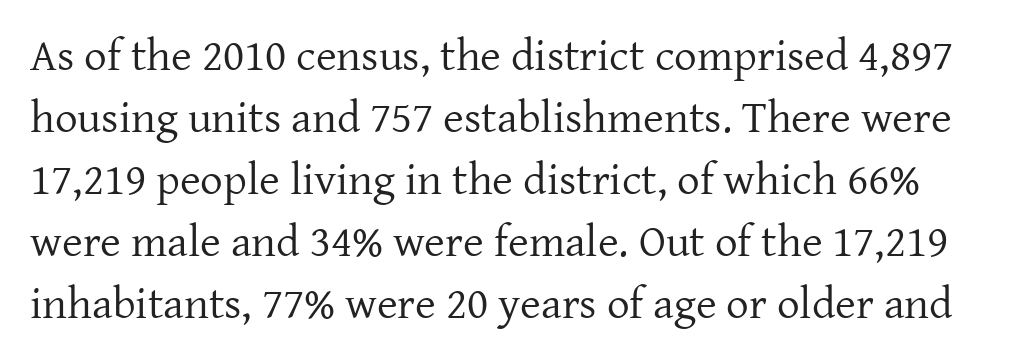
{"serif": "yes", "italic": "no", "bold": "no", "weight": "regular", "width": "normal", "stroke_contrast": "low", "x_height": "medium", "monospaced": "no", "underline": "no", "line_spacing": "normal", "line_spacing_ratio": 1.38, "letter_spacing": "normal", "letter_spacing_em": 0.0, "glyph_px": 45}
